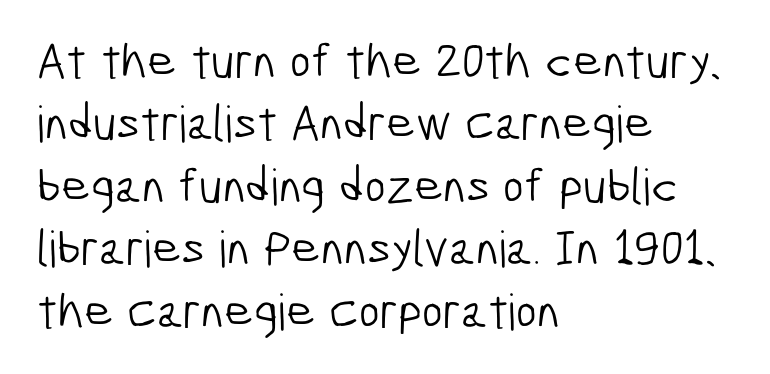
The image shows 50 px light, condensed sans-serif type; set left-aligned, normal line spacing (1.25x), normal letter spacing, not underlined; low stroke contrast and a medium x-height.
